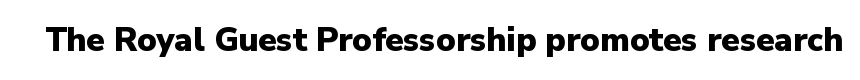
{"serif": "no", "italic": "no", "bold": "yes", "weight": "heavy", "width": "normal", "stroke_contrast": "low", "x_height": "medium", "monospaced": "no", "underline": "no", "letter_spacing": "normal", "letter_spacing_em": 0.0, "glyph_px": 33}
